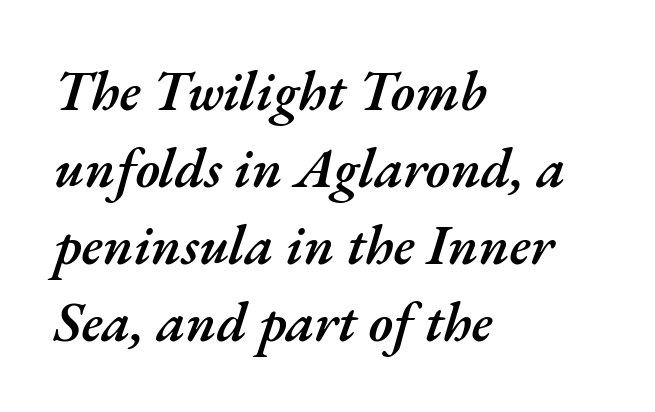
{"italic": "yes", "lean": "right", "slant_degrees": 17, "bold": "semi", "weight": "semibold", "width": "normal", "stroke_contrast": "medium", "x_height": "small", "monospaced": "no", "underline": "no", "align": "left", "line_spacing": "normal", "line_spacing_ratio": 1.4, "letter_spacing": "normal", "letter_spacing_em": 0.0, "glyph_px": 55}
